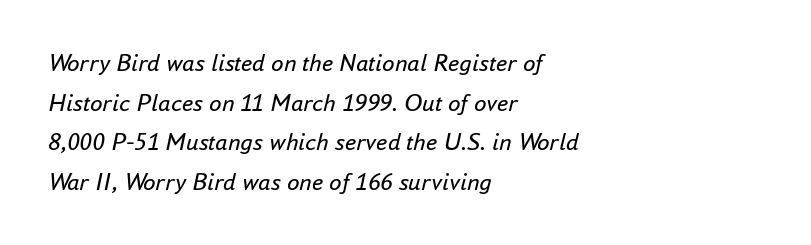
Q: Is the text bold? A: No.
Q: Is the text italic (slanted)? A: Yes, it leans right by about 16 degrees.
Q: Is the text underlined? A: No.
Q: How is the paragraph aligned? A: Left-aligned.
Q: Is the spacing between letters normal or unusually wide? A: Normal.
Q: Is the spacing between lines tight, normal or loose? A: Normal.
